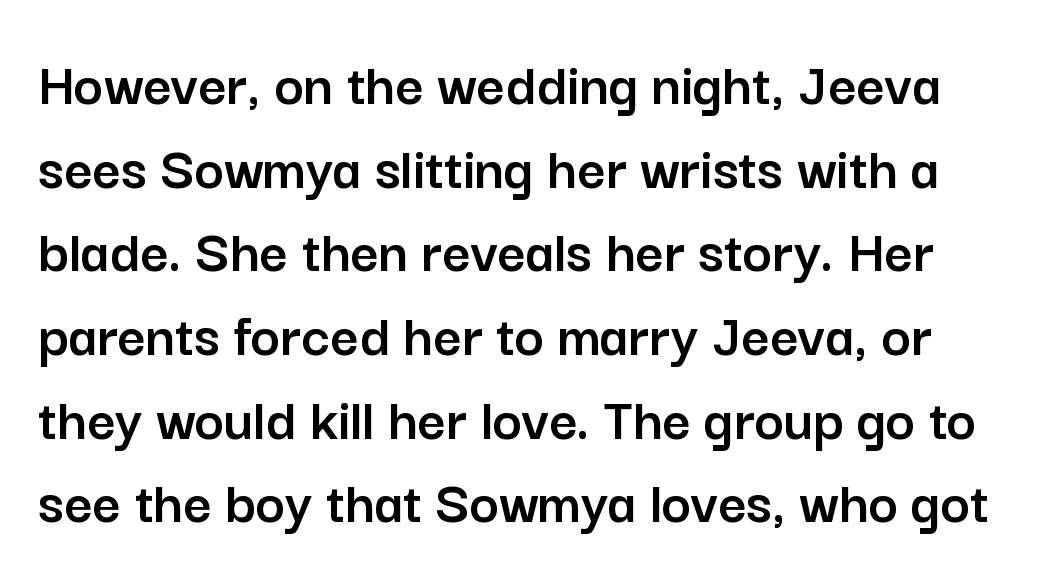
Q: Is the text italic (slanted)? A: No, it is upright.
Q: Is the typeface a serif or a sans-serif typeface? A: Sans-serif.
Q: Is the text underlined? A: No.
Q: Is the spacing between letters normal or unusually wide? A: Normal.
Q: Is the spacing between lines tight, normal or loose? A: Normal.
Q: Width (condensed, normal, or wide)? A: Normal.
Q: Stroke contrast? A: Low.
Q: x-height? A: Medium.
Q: Monospaced? A: No.
